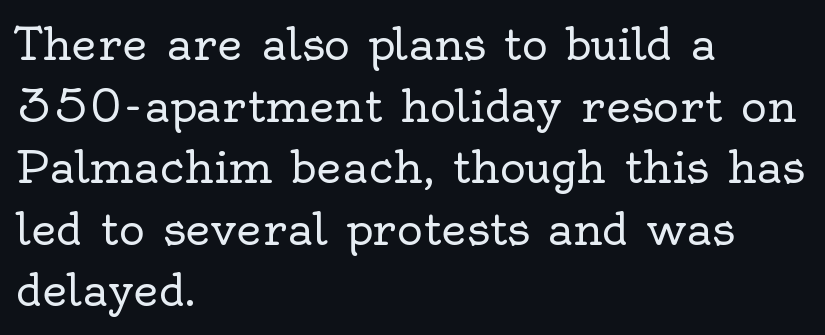
{"serif": "yes", "italic": "no", "bold": "no", "weight": "regular", "width": "normal", "x_height": "small", "monospaced": "no", "underline": "no", "align": "left", "line_spacing": "normal", "line_spacing_ratio": 1.4, "letter_spacing": "normal", "letter_spacing_em": 0.0, "glyph_px": 44}
